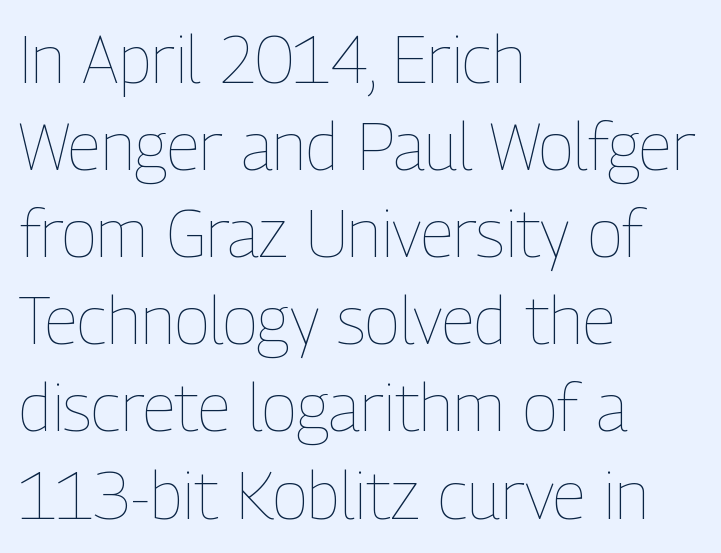
The image shows 66 px thin, condensed type, upright; set left-aligned, normal line spacing (1.32x), normal letter spacing, not underlined; low stroke contrast and a medium x-height.
